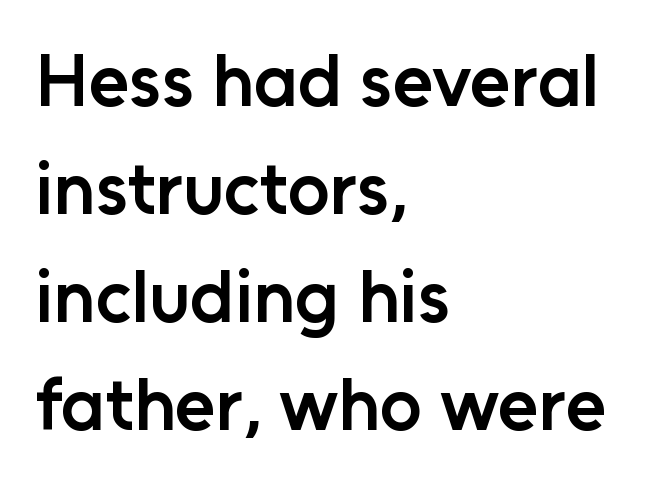
{"serif": "no", "italic": "no", "bold": "semi", "weight": "semibold", "width": "normal", "stroke_contrast": "low", "x_height": "medium", "monospaced": "no", "underline": "no", "align": "left", "line_spacing": "normal", "line_spacing_ratio": 1.46, "letter_spacing": "normal", "letter_spacing_em": 0.0, "glyph_px": 74}
